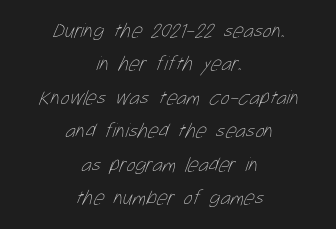
The image shows 21 px text type; set centered, normal line spacing (1.59x), normal letter spacing, not underlined.
